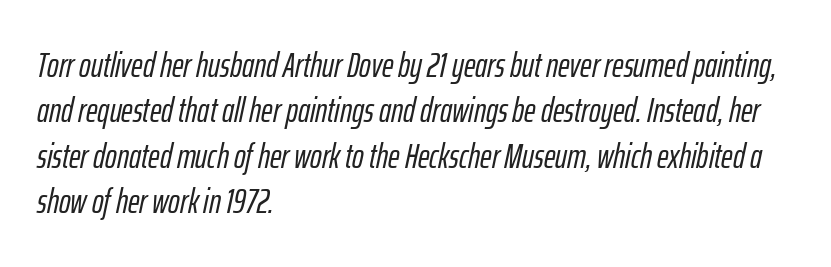
{"italic": "yes", "lean": "right", "slant_degrees": 12, "width": "condensed", "stroke_contrast": "low", "x_height": "medium", "monospaced": "no", "underline": "no", "align": "left", "line_spacing": "normal", "line_spacing_ratio": 1.3, "letter_spacing": "normal", "letter_spacing_em": 0.0, "glyph_px": 35}
